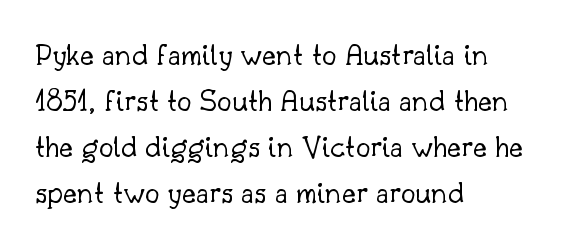
The image shows 33 px light type, upright; set left-aligned, normal line spacing (1.39x), normal letter spacing, not underlined; low stroke contrast and a small x-height.
